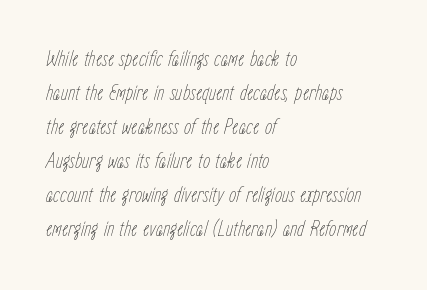
Left-aligned paragraph, ragged on the right. Regular leading. Spacing between characters is what you'd get straight out of the box. You can tell it's italic because the verticals aren't actually vertical.
